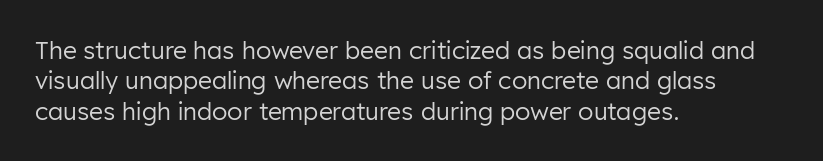
Q: Is the text bold? A: No.
Q: Is the text italic (slanted)? A: No, it is upright.
Q: Is the text underlined? A: No.
Q: How is the paragraph aligned? A: Left-aligned.
Q: Is the spacing between letters normal or unusually wide? A: Normal.
Q: Is the spacing between lines tight, normal or loose? A: Normal.
